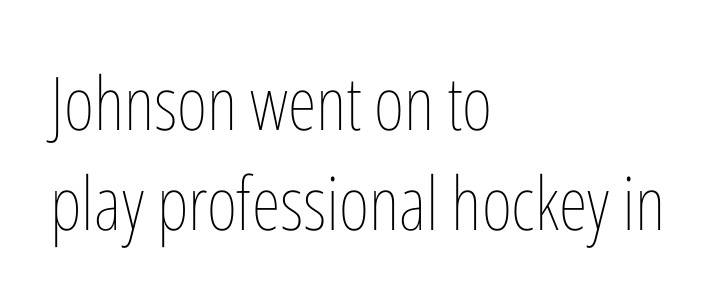
Q: Is the text bold? A: No.
Q: Is the text italic (slanted)? A: No, it is upright.
Q: Is the text underlined? A: No.
Q: How is the paragraph aligned? A: Left-aligned.
Q: Is the spacing between letters normal or unusually wide? A: Normal.
Q: Is the spacing between lines tight, normal or loose? A: Normal.
Q: Width (condensed, normal, or wide)? A: Condensed.
Q: Stroke contrast? A: Low.
Q: x-height? A: Medium.
Q: Monospaced? A: No.
